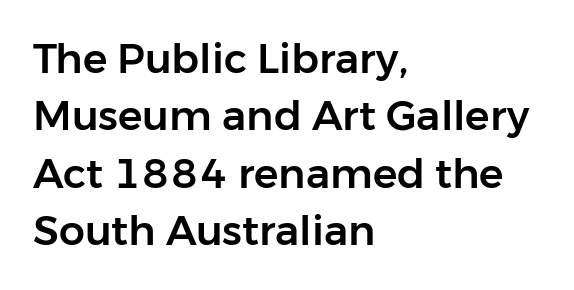
Q: Is the text italic (slanted)? A: No, it is upright.
Q: Is the typeface a serif or a sans-serif typeface? A: Sans-serif.
Q: Is the text underlined? A: No.
Q: How is the paragraph aligned? A: Left-aligned.
Q: Is the spacing between letters normal or unusually wide? A: Normal.
Q: Is the spacing between lines tight, normal or loose? A: Normal.
Q: Width (condensed, normal, or wide)? A: Normal.
Q: Stroke contrast? A: Low.
Q: x-height? A: Medium.
Q: Monospaced? A: No.
